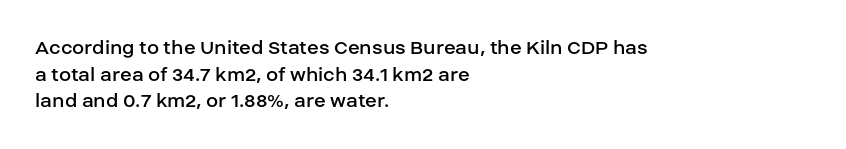
The image shows 22 px text type, upright; set left-aligned, line spacing 1.21x, normal letter spacing, not underlined.
